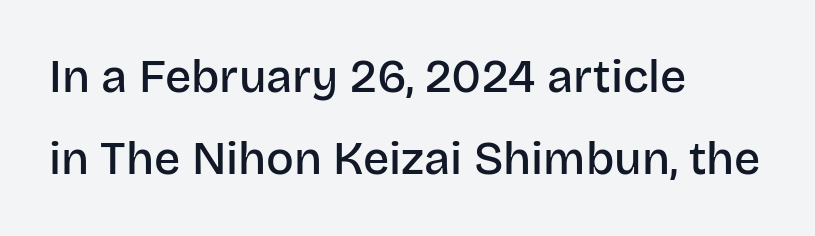
{"serif": "no", "italic": "no", "bold": "semi", "weight": "semibold", "width": "normal", "stroke_contrast": "low", "x_height": "large", "monospaced": "no", "underline": "no", "align": "left", "line_spacing_ratio": 1.78, "letter_spacing": "normal", "letter_spacing_em": 0.0, "glyph_px": 46}
